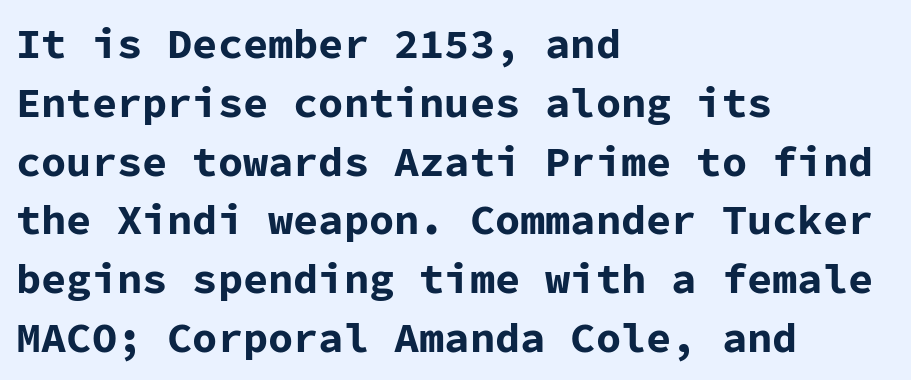
Q: Is the text bold? A: Yes.
Q: Is the text italic (slanted)? A: No, it is upright.
Q: Is the typeface a serif or a sans-serif typeface? A: Sans-serif.
Q: Is the text underlined? A: No.
Q: How is the paragraph aligned? A: Left-aligned.
Q: Is the spacing between letters normal or unusually wide? A: Normal.
Q: Is the spacing between lines tight, normal or loose? A: Normal.
Q: Width (condensed, normal, or wide)? A: Normal.
Q: Stroke contrast? A: Low.
Q: x-height? A: Medium.
Q: Monospaced? A: Yes.
